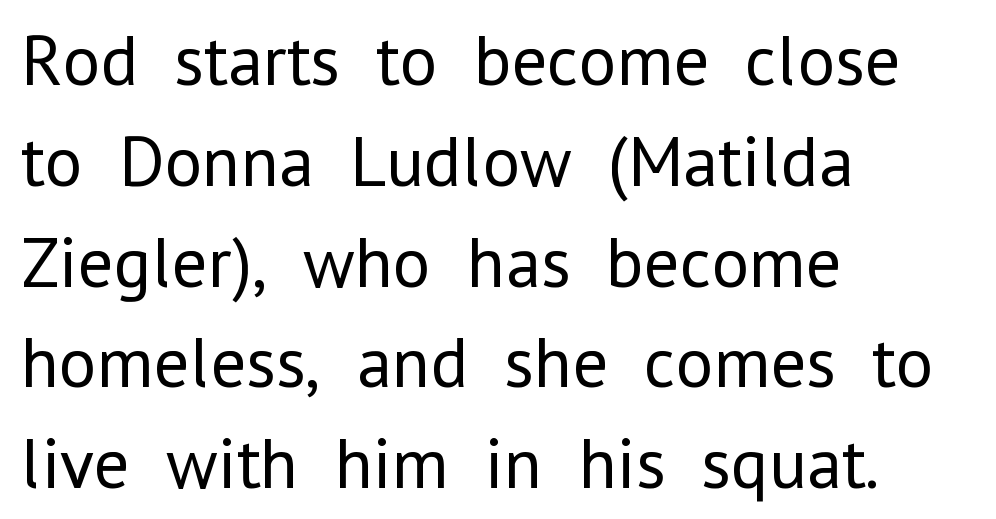
Q: Is the text bold? A: No.
Q: Is the text italic (slanted)? A: No, it is upright.
Q: Is the typeface a serif or a sans-serif typeface? A: Sans-serif.
Q: Is the text underlined? A: No.
Q: How is the paragraph aligned? A: Left-aligned.
Q: Is the spacing between letters normal or unusually wide? A: Normal.
Q: Is the spacing between lines tight, normal or loose? A: Normal.
Q: Width (condensed, normal, or wide)? A: Normal.
Q: Stroke contrast? A: Low.
Q: x-height? A: Medium.
Q: Monospaced? A: No.
